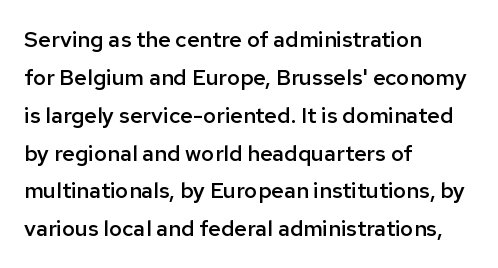
The image shows 22 px text type, upright; set left-aligned, line spacing 1.72x, normal letter spacing, not underlined.
